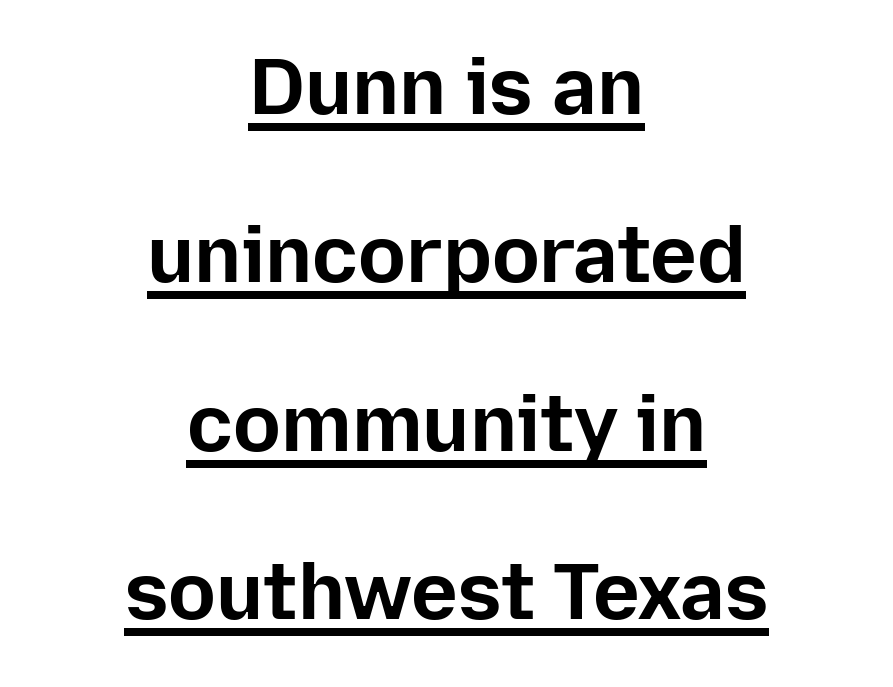
The image shows 79 px bold sans-serif type, upright; set centered, loose line spacing (2.13x), normal letter spacing, underlined; low stroke contrast and a medium x-height.
